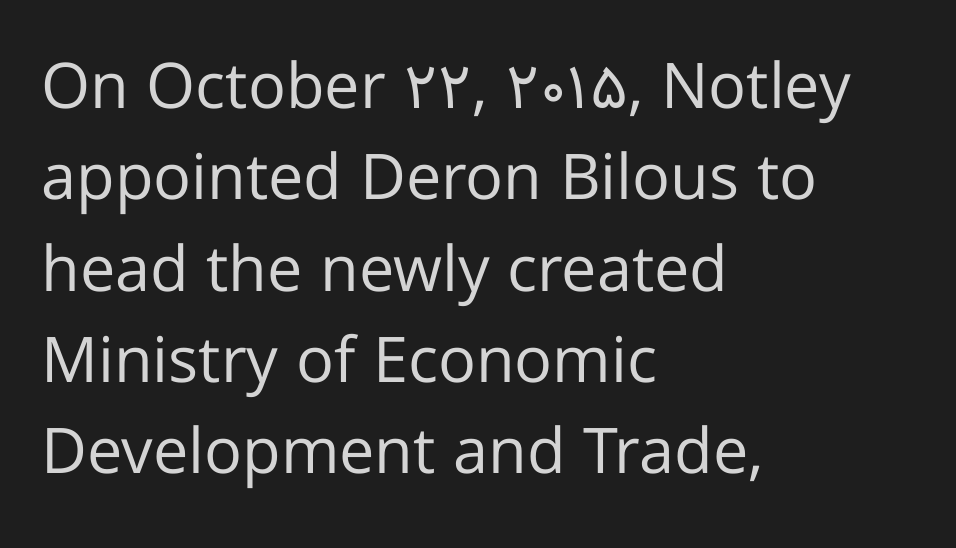
{"serif": "no", "italic": "no", "bold": "no", "weight": "regular", "width": "normal", "stroke_contrast": "low", "x_height": "medium", "monospaced": "no", "underline": "no", "align": "left", "line_spacing": "normal", "line_spacing_ratio": 1.45, "letter_spacing": "normal", "letter_spacing_em": 0.0, "glyph_px": 63}
